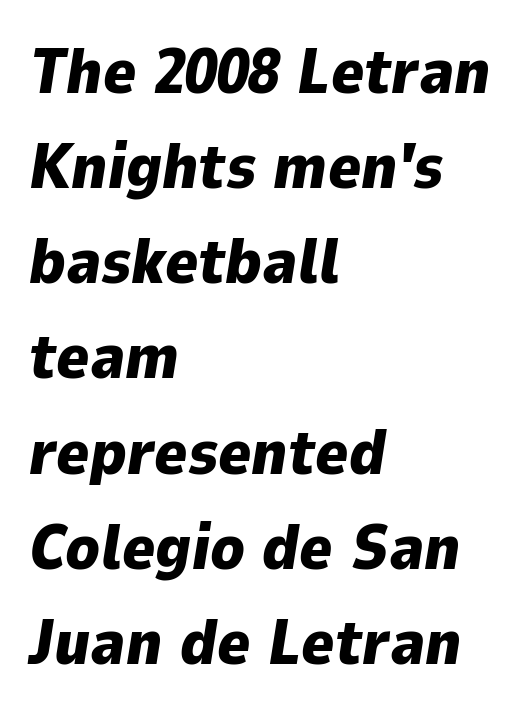
The image shows 63 px heavy type, italic (leaning right); set left-aligned, normal line spacing (1.51x), normal letter spacing, not underlined; low stroke contrast and a medium x-height.
